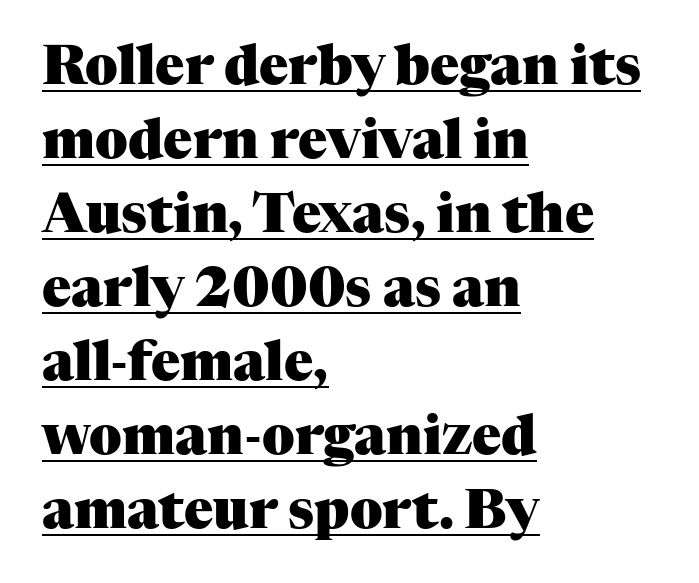
The image shows 54 px heavy serif type, upright; set left-aligned, normal line spacing (1.37x), normal letter spacing, underlined; medium stroke contrast and a medium x-height.
